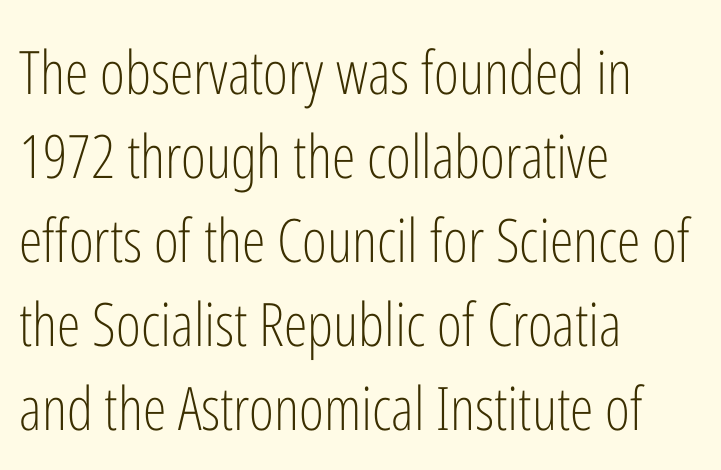
{"serif": "no", "italic": "no", "bold": "no", "weight": "light", "width": "condensed", "stroke_contrast": "low", "x_height": "medium", "monospaced": "no", "underline": "no", "align": "left", "line_spacing": "normal", "line_spacing_ratio": 1.4, "letter_spacing": "normal", "letter_spacing_em": 0.0, "glyph_px": 60}
